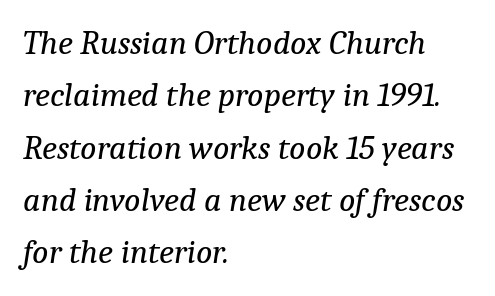
Does the leading feel generous? No, just average. Do the characters align in a grid? No, the font is proportional. Descender tails drop into unmarked territory. The strokes carry an ordinary text weight at most.
